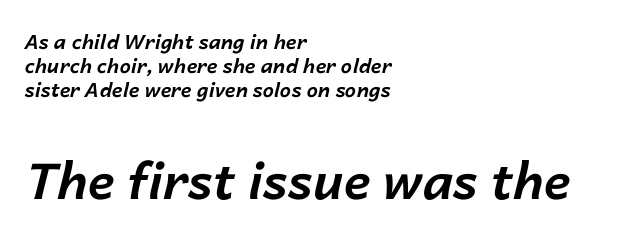
{"italic": "yes", "lean": "right", "slant_degrees": 14, "bold": "yes", "weight": "bold", "width": "normal", "stroke_contrast": "low", "x_height": "medium", "monospaced": "no", "underline": "no", "align": "left", "line_spacing_ratio": 1.21, "letter_spacing": "normal", "letter_spacing_em": 0.0, "larger_block": "second", "size_ratio": 2.5, "glyph_px": 50}
